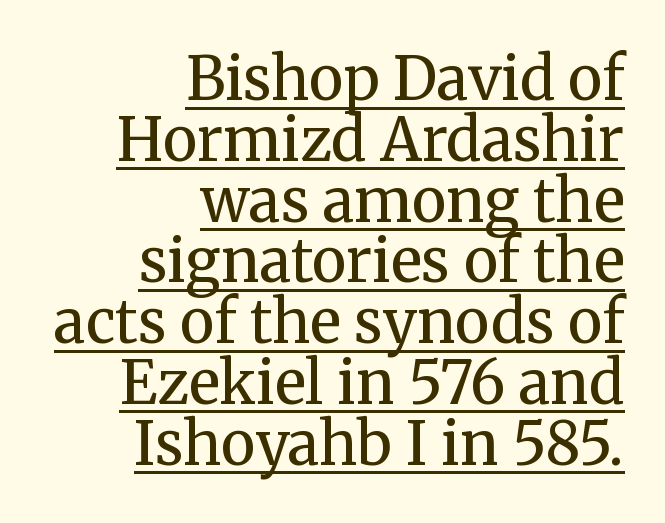
{"serif": "yes", "italic": "no", "bold": "no", "weight": "regular", "width": "normal", "stroke_contrast": "medium", "x_height": "medium", "monospaced": "no", "underline": "yes", "align": "right", "line_spacing": "tight", "line_spacing_ratio": 1.03, "letter_spacing": "normal", "letter_spacing_em": 0.0, "glyph_px": 59}
